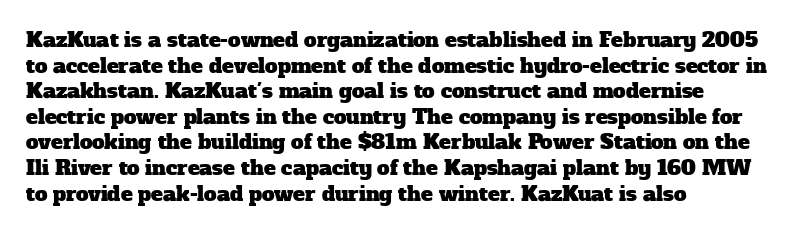
The image shows 20 px text type; set left-aligned, normal line spacing (1.28x), normal letter spacing, not underlined.
